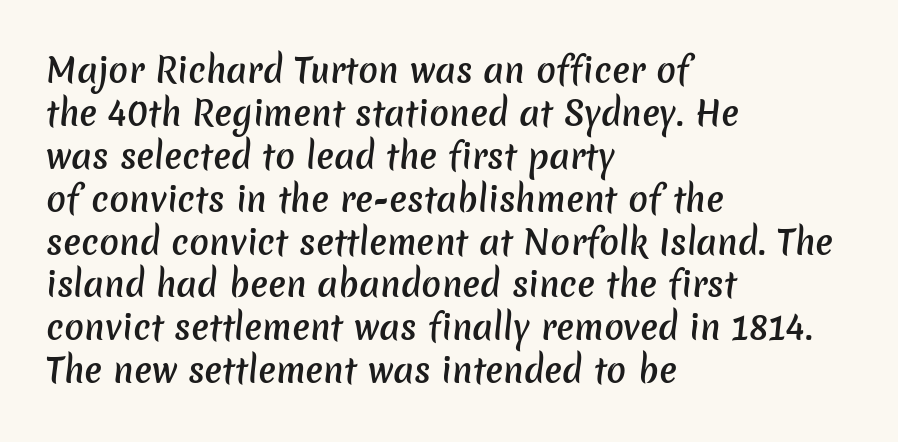
The image shows 33 px semibold sans-serif type; set left-aligned, normal line spacing (1.3x), normal letter spacing, not underlined; low stroke contrast and a medium x-height.
